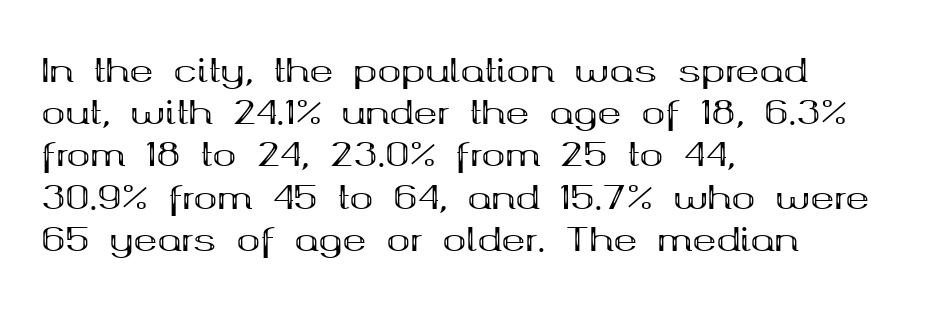
Q: Is the text bold? A: Yes.
Q: Is the text italic (slanted)? A: No, it is upright.
Q: Is the typeface a serif or a sans-serif typeface? A: Serif.
Q: Is the text underlined? A: No.
Q: How is the paragraph aligned? A: Left-aligned.
Q: Is the spacing between letters normal or unusually wide? A: Normal.
Q: Is the spacing between lines tight, normal or loose? A: Normal.
Q: Width (condensed, normal, or wide)? A: Wide.
Q: Stroke contrast? A: Medium.
Q: x-height? A: Medium.
Q: Monospaced? A: No.
